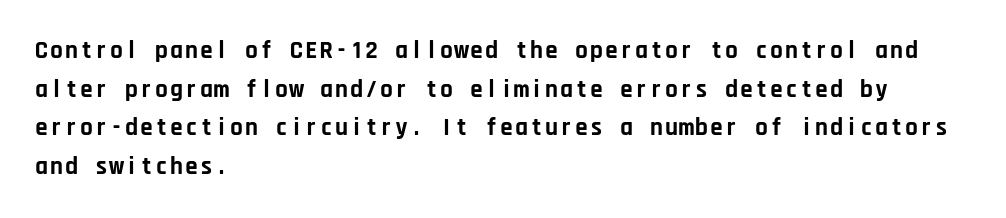
The image shows 25 px bold type, upright; set left-aligned, normal line spacing (1.55x), normal letter spacing, not underlined.
